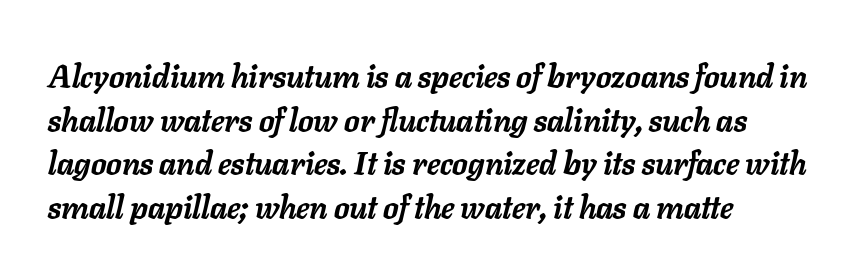
This block has exactly the height ordinary leading produces. Posture: slanted. Students, note that the glyphs here touch the page at normal intervals. Short and long lines alike share a common starting point at left. Caption: bold face, heavy strokes.
